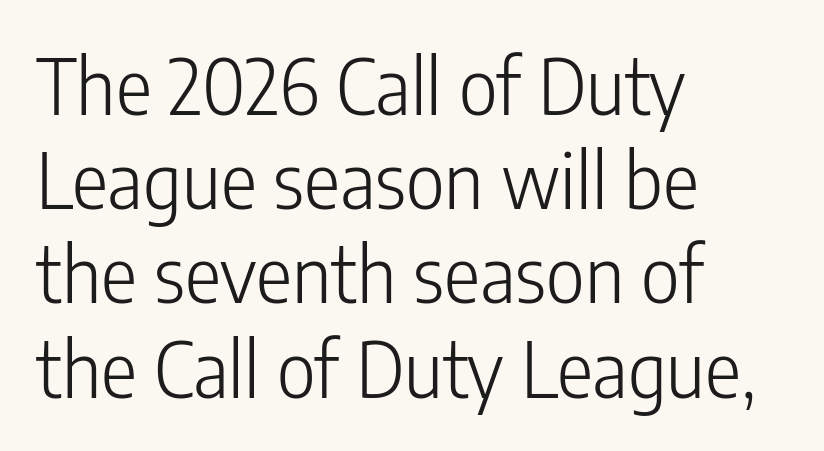
Q: Is the text bold? A: No.
Q: Is the text italic (slanted)? A: No, it is upright.
Q: Is the typeface a serif or a sans-serif typeface? A: Sans-serif.
Q: Is the text underlined? A: No.
Q: How is the paragraph aligned? A: Left-aligned.
Q: Is the spacing between letters normal or unusually wide? A: Normal.
Q: Width (condensed, normal, or wide)? A: Condensed.
Q: Stroke contrast? A: Low.
Q: x-height? A: Medium.
Q: Monospaced? A: No.
